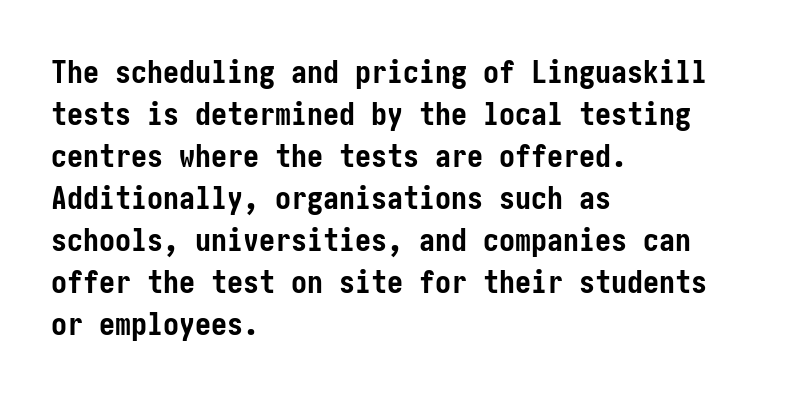
Q: Is the text bold? A: Yes.
Q: Is the text italic (slanted)? A: No, it is upright.
Q: Is the typeface a serif or a sans-serif typeface? A: Sans-serif.
Q: Is the text underlined? A: No.
Q: How is the paragraph aligned? A: Left-aligned.
Q: Is the spacing between letters normal or unusually wide? A: Normal.
Q: Is the spacing between lines tight, normal or loose? A: Normal.
Q: Width (condensed, normal, or wide)? A: Condensed.
Q: Stroke contrast? A: Low.
Q: x-height? A: Medium.
